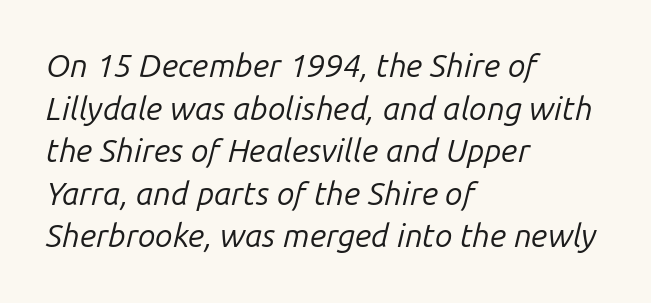
{"italic": "yes", "lean": "right", "slant_degrees": 14, "bold": "no", "weight": "regular", "width": "normal", "stroke_contrast": "low", "x_height": "medium", "monospaced": "no", "underline": "no", "align": "left", "line_spacing": "normal", "line_spacing_ratio": 1.33, "letter_spacing": "normal", "letter_spacing_em": 0.0, "glyph_px": 32}
